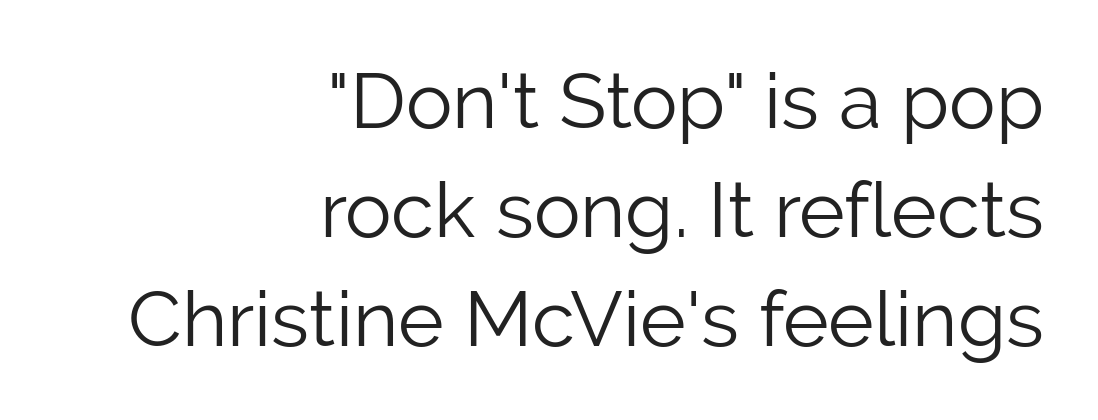
Unbolded letterforms with no extra heft. The vertical gap from one line to the next is medium. Honestly, the letter spacing is just normal — you wouldn't notice it. Look at the bottom of the vertical strokes: they stop flat, with no serifs.
